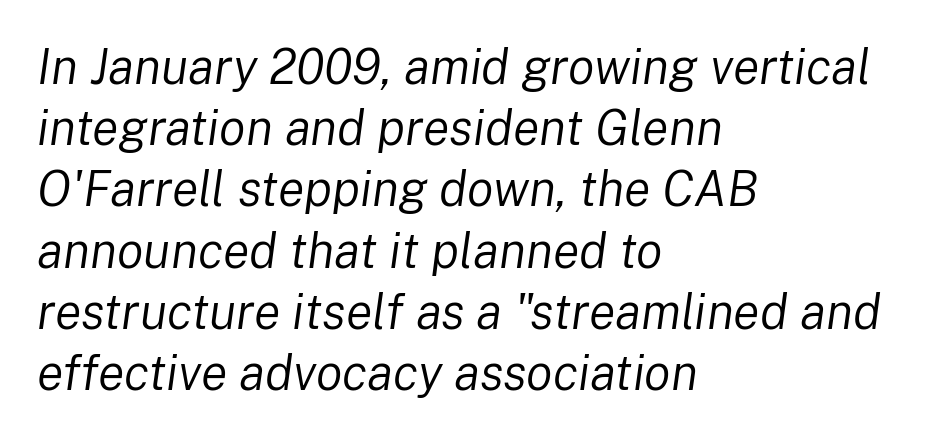
Q: Is the text bold? A: No.
Q: Is the text italic (slanted)? A: Yes, it leans right by about 8 degrees.
Q: Is the text underlined? A: No.
Q: How is the paragraph aligned? A: Left-aligned.
Q: Is the spacing between letters normal or unusually wide? A: Normal.
Q: Is the spacing between lines tight, normal or loose? A: Normal.
Q: Width (condensed, normal, or wide)? A: Normal.
Q: Stroke contrast? A: Low.
Q: x-height? A: Medium.
Q: Monospaced? A: No.
